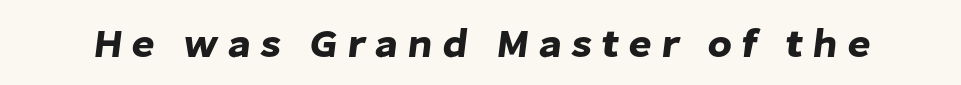
Character widths vary here, with narrow letters taking less room than wide ones. Here the glyphs are tracked loosely, breaking word shapes into spaced letters. Regarding serifs, this sample does without them. The baseline area is clear.
